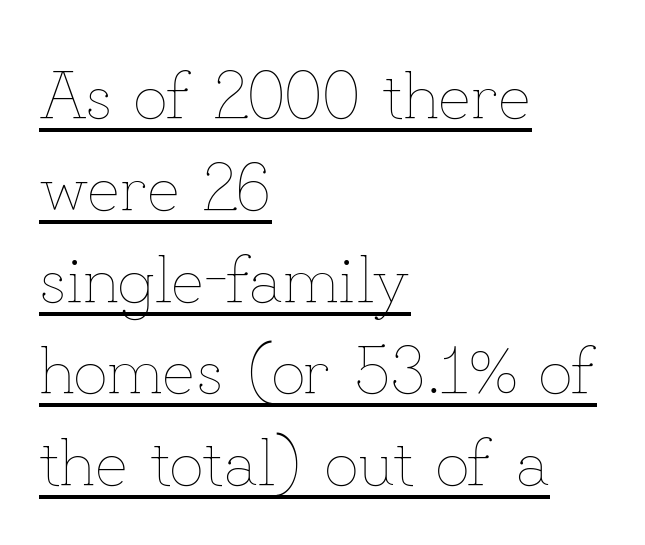
Q: Is the text bold? A: No.
Q: Is the text italic (slanted)? A: No, it is upright.
Q: Is the text underlined? A: Yes.
Q: How is the paragraph aligned? A: Left-aligned.
Q: Is the spacing between letters normal or unusually wide? A: Normal.
Q: Is the spacing between lines tight, normal or loose? A: Normal.
Q: Width (condensed, normal, or wide)? A: Normal.
Q: Stroke contrast? A: Low.
Q: x-height? A: Small.
Q: Monospaced? A: No.
